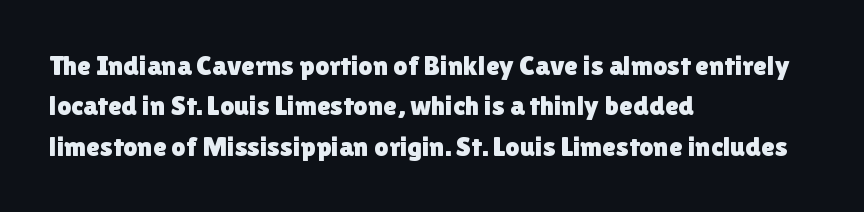
Q: Is the text italic (slanted)? A: No, it is upright.
Q: Is the typeface a serif or a sans-serif typeface? A: Sans-serif.
Q: Is the text underlined? A: No.
Q: How is the paragraph aligned? A: Left-aligned.
Q: Is the spacing between letters normal or unusually wide? A: Normal.
Q: Is the spacing between lines tight, normal or loose? A: Normal.
Q: Width (condensed, normal, or wide)? A: Normal.
Q: x-height? A: Medium.
Q: Monospaced? A: No.
